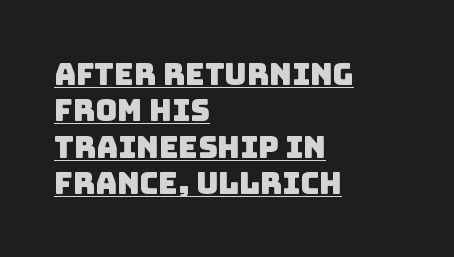
Q: Is the typeface a serif or a sans-serif typeface? A: Sans-serif.
Q: Is the text underlined? A: Yes.
Q: How is the paragraph aligned? A: Left-aligned.
Q: Is the spacing between letters normal or unusually wide? A: Normal.
Q: Width (condensed, normal, or wide)? A: Normal.
Q: Stroke contrast? A: Low.
Q: x-height? A: Large.
Q: Monospaced? A: No.
